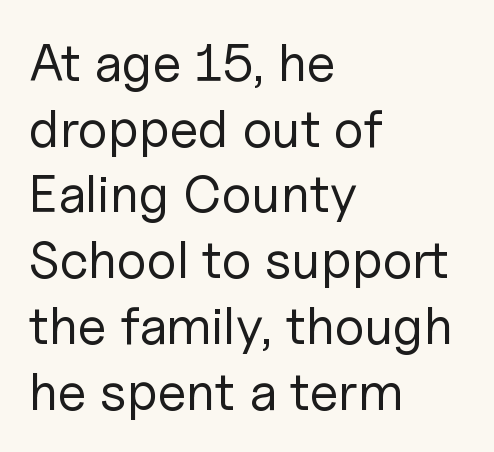
The image shows 53 px regular-weight sans-serif type, upright; set left-aligned, line spacing 1.24x, normal letter spacing, not underlined; low stroke contrast and a medium x-height.
